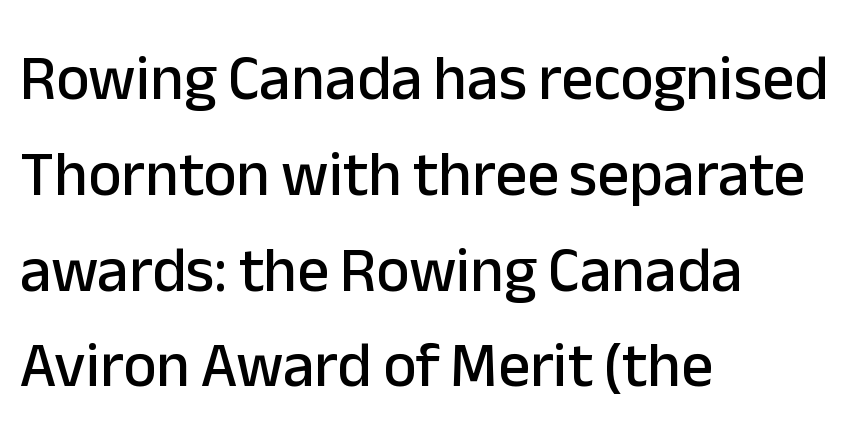
Character widths vary here, with narrow letters taking less room than wide ones. Is this a sans? Yes — the strokes have no serifs. Alignment: flush left. Look at the tracking — it's just the regular setting, nothing added.
